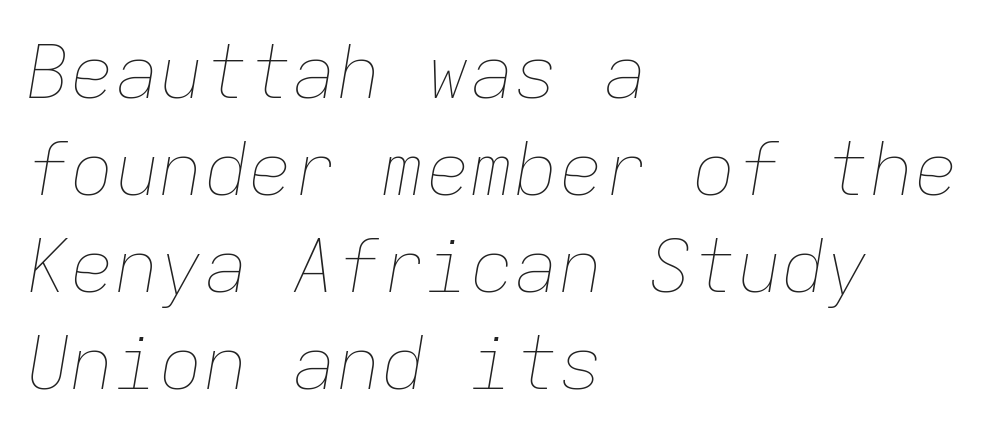
{"italic": "yes", "lean": "right", "slant_degrees": 9, "bold": "no", "weight": "thin", "width": "normal", "stroke_contrast": "low", "x_height": "medium", "monospaced": "yes", "underline": "no", "align": "left", "line_spacing": "normal", "line_spacing_ratio": 1.31, "letter_spacing": "normal", "letter_spacing_em": 0.0, "glyph_px": 74}
